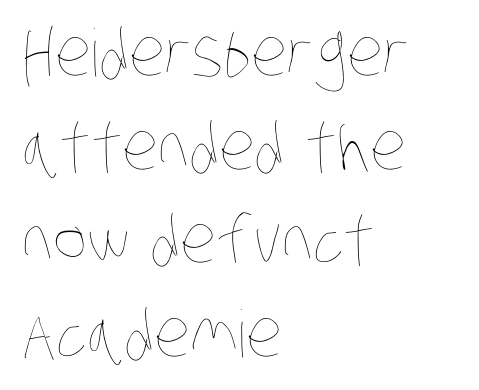
{"bold": "no", "weight": "thin", "width": "condensed", "stroke_contrast": "low", "x_height": "large", "monospaced": "no", "underline": "no", "align": "left", "line_spacing": "normal", "line_spacing_ratio": 1.44, "letter_spacing": "normal", "letter_spacing_em": 0.0, "glyph_px": 65}
